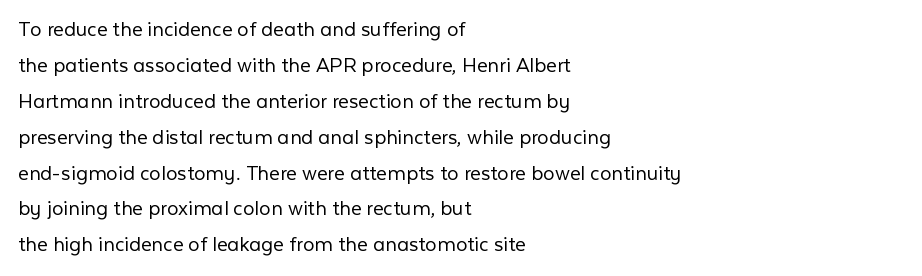
Q: Is the text bold? A: No.
Q: Is the text italic (slanted)? A: No, it is upright.
Q: Is the text underlined? A: No.
Q: How is the paragraph aligned? A: Left-aligned.
Q: Is the spacing between letters normal or unusually wide? A: Normal.
Q: Is the spacing between lines tight, normal or loose? A: Normal.
